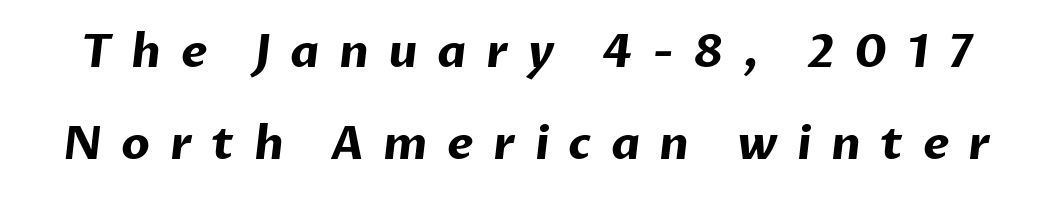
Each word looks stretched out because of the extra space between its letters. The space between consecutive lines is lavish. Note: no serifs on the glyphs. Is this a fixed-width face? No — the glyphs have proportional, varying widths. The face used here has the dense, thick strokes of a bold. Just letters on the line, the space beneath them empty.
